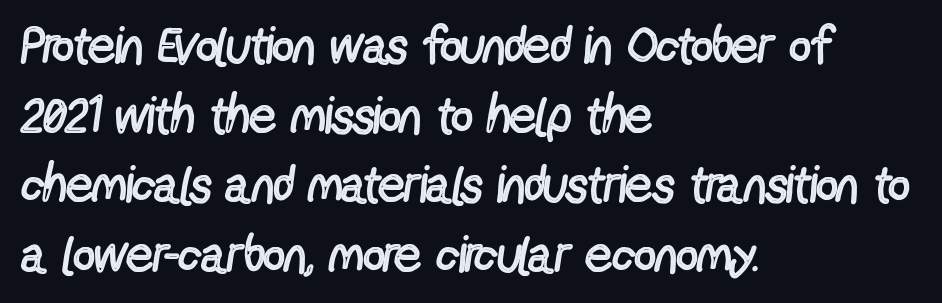
Q: Is the text bold? A: No.
Q: Is the typeface a serif or a sans-serif typeface? A: Sans-serif.
Q: Is the text underlined? A: No.
Q: How is the paragraph aligned? A: Left-aligned.
Q: Is the spacing between letters normal or unusually wide? A: Normal.
Q: Is the spacing between lines tight, normal or loose? A: Normal.
Q: Width (condensed, normal, or wide)? A: Condensed.
Q: x-height? A: Medium.
Q: Monospaced? A: No.
